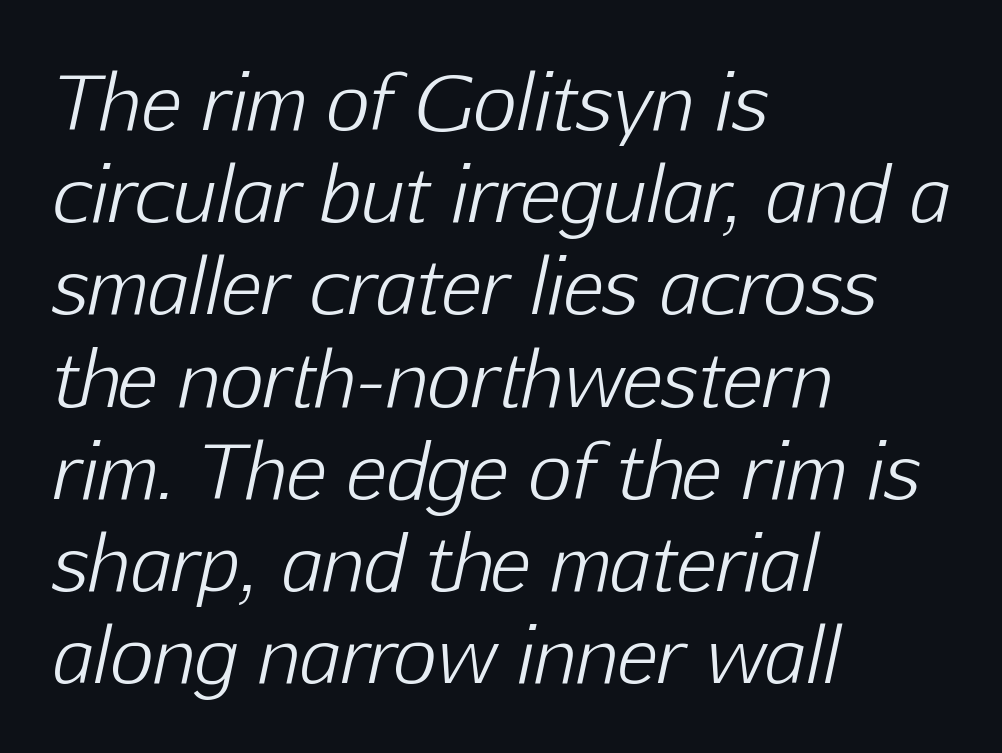
Does extra space separate the letters? No, they use regular spacing. Does the copy run flush right? No — it runs flush left. Any mark beneath the type? The region is blank. Compared with ordinary roman type, these characters are visibly tilted. The letters advance in unequal steps, a hallmark of proportional type.
